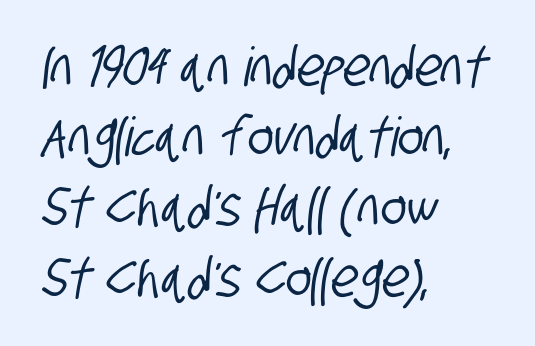
The image shows 54 px condensed sans-serif type; set left-aligned, normal line spacing (1.3x), normal letter spacing, not underlined; low stroke contrast and a large x-height.
